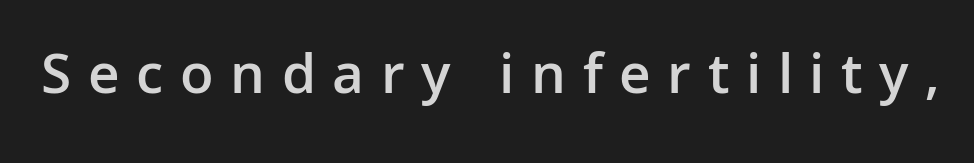
{"serif": "no", "italic": "no", "bold": "semi", "weight": "semibold", "width": "normal", "stroke_contrast": "low", "x_height": "medium", "monospaced": "no", "underline": "no", "letter_spacing": "wide", "letter_spacing_em": 0.28, "glyph_px": 59}
